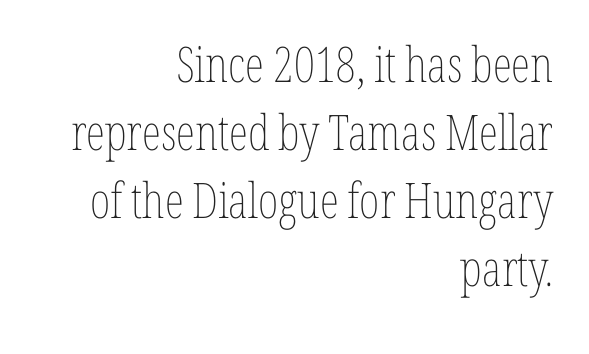
Q: Is the text bold? A: No.
Q: Is the text italic (slanted)? A: No, it is upright.
Q: Is the text underlined? A: No.
Q: How is the paragraph aligned? A: Right-aligned.
Q: Is the spacing between letters normal or unusually wide? A: Normal.
Q: Is the spacing between lines tight, normal or loose? A: Normal.
Q: Width (condensed, normal, or wide)? A: Condensed.
Q: Stroke contrast? A: Low.
Q: x-height? A: Medium.
Q: Monospaced? A: No.
